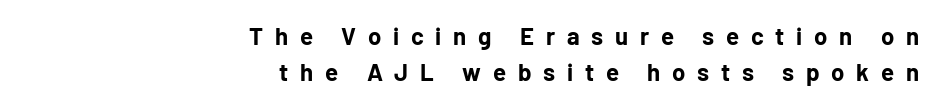
Observe the wide spacing: letters keep a clear distance from each other. Anything drawn beneath the words? Only blank space. All the whitespace from short lines collects on the left. The leading is moderate, giving the passage an even texture. You can tell it's not italic because the verticals are truly vertical. The letters are bold, with thick, heavy strokes.
